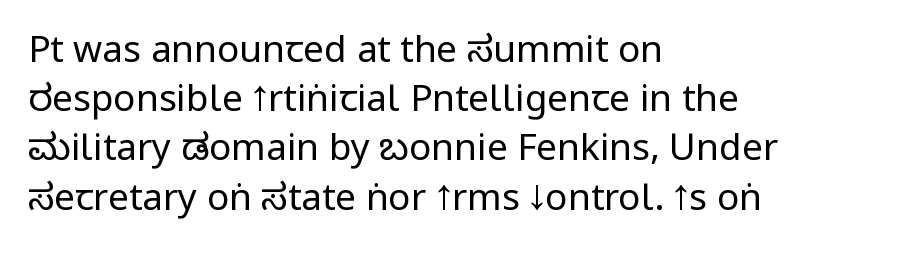
Q: Is the text bold? A: No.
Q: Is the text italic (slanted)? A: No, it is upright.
Q: Is the typeface a serif or a sans-serif typeface? A: Sans-serif.
Q: Is the text underlined? A: No.
Q: How is the paragraph aligned? A: Left-aligned.
Q: Is the spacing between letters normal or unusually wide? A: Normal.
Q: Is the spacing between lines tight, normal or loose? A: Normal.
Q: Width (condensed, normal, or wide)? A: Condensed.
Q: Stroke contrast? A: Low.
Q: x-height? A: Large.
Q: Monospaced? A: No.
